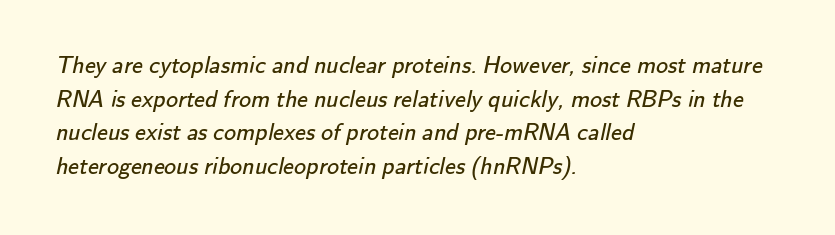
The image shows 24 px text type; set left-aligned, normal line spacing (1.4x), normal letter spacing, not underlined.
